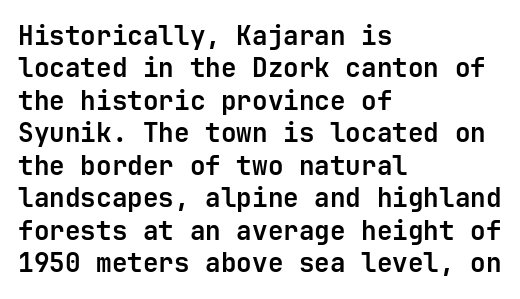
The image shows 26 px bold type, upright; set left-aligned, normal line spacing (1.25x), normal letter spacing, not underlined.
